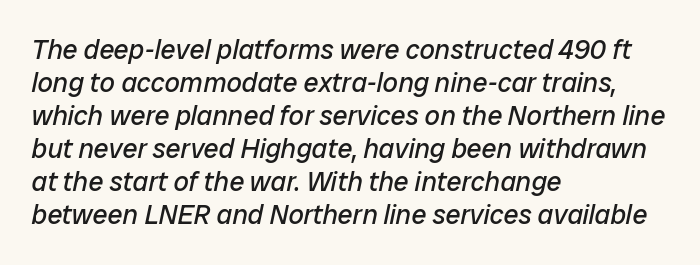
The image shows 27 px text type, italic (leaning right); set left-aligned, line spacing 1.22x, normal letter spacing, not underlined.
